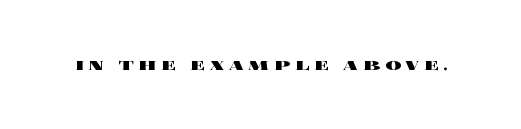
{"italic": "no", "bold": "yes", "underline": "no", "letter_spacing": "wide", "letter_spacing_em": 0.22, "glyph_px": 20}
